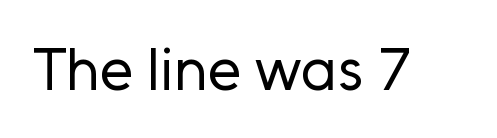
{"serif": "no", "italic": "no", "bold": "no", "weight": "regular", "width": "normal", "stroke_contrast": "low", "x_height": "medium", "monospaced": "no", "underline": "no", "letter_spacing": "normal", "letter_spacing_em": 0.0, "glyph_px": 60}
